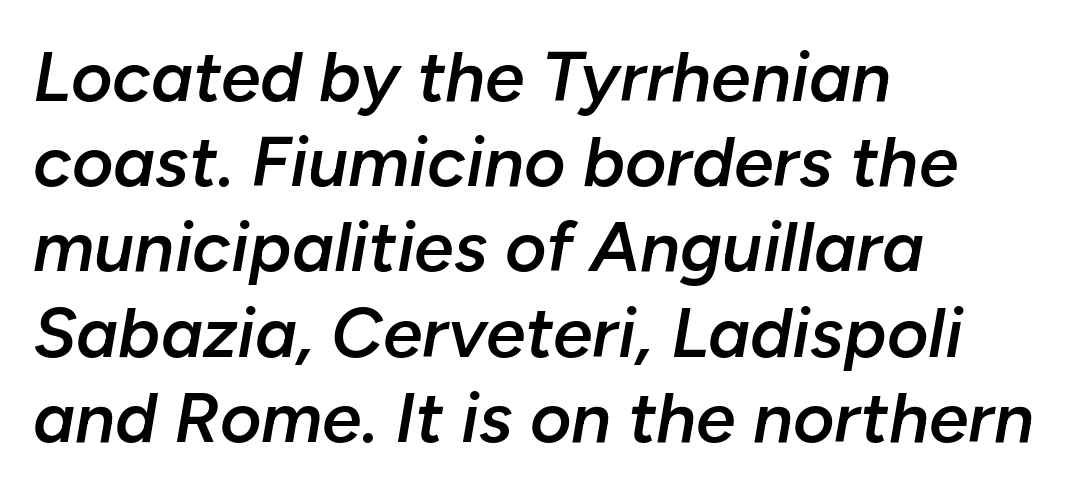
{"italic": "yes", "lean": "right", "slant_degrees": 10, "bold": "semi", "weight": "semibold", "width": "normal", "stroke_contrast": "low", "x_height": "medium", "monospaced": "no", "underline": "no", "align": "left", "line_spacing_ratio": 1.2, "letter_spacing": "normal", "letter_spacing_em": 0.0, "glyph_px": 71}
